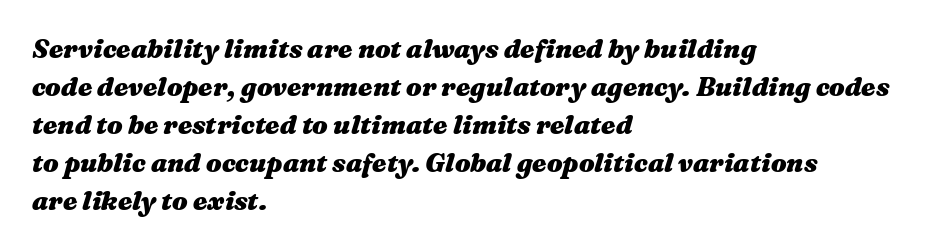
The image shows 26 px bold type, italic (leaning right); set left-aligned, normal line spacing (1.46x), normal letter spacing, not underlined.
